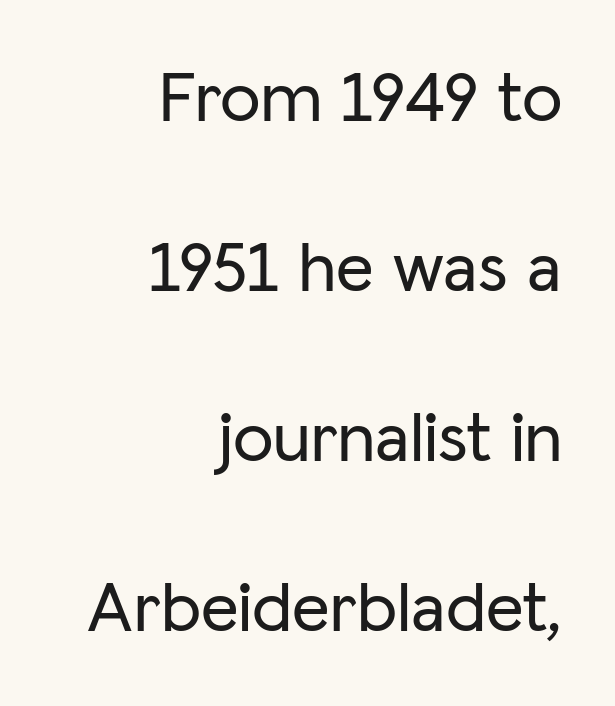
Looks like regular typesetting: each glyph gets only the width it needs. Reading down the block, your eye finds every line finishing at a fixed right position. Every stem runs plumb, perpendicular to the baseline. The specimen omits any rule beneath the text block's lines. Each letter's strokes conclude bluntly, with no projecting serifs. The lines are spread far apart with generous leading.
